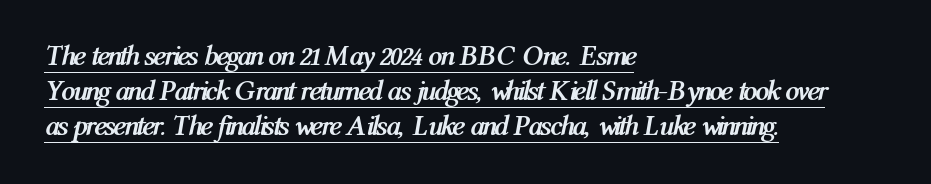
{"italic": "yes", "lean": "right", "slant_degrees": 12, "bold": "yes", "weight": "semibold", "width": "condensed", "stroke_contrast": "medium", "x_height": "medium", "monospaced": "no", "underline": "yes", "align": "left", "line_spacing": "normal", "line_spacing_ratio": 1.25, "letter_spacing": "normal", "letter_spacing_em": 0.0, "glyph_px": 28}
